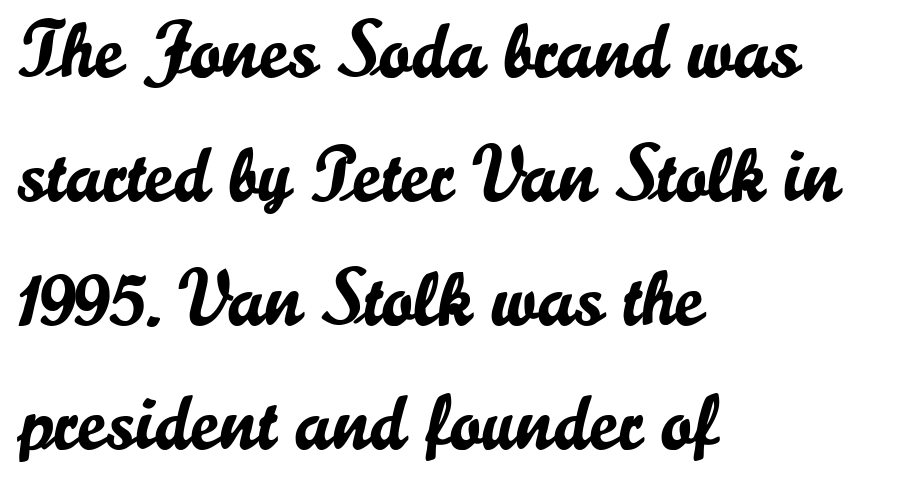
Horizontally, the lines are justified to the leading edge only. Proportional: the letters do not fall into vertical columns. You could call the tracking neutral — neither tight nor loose. Quick note: interline space is typical.
